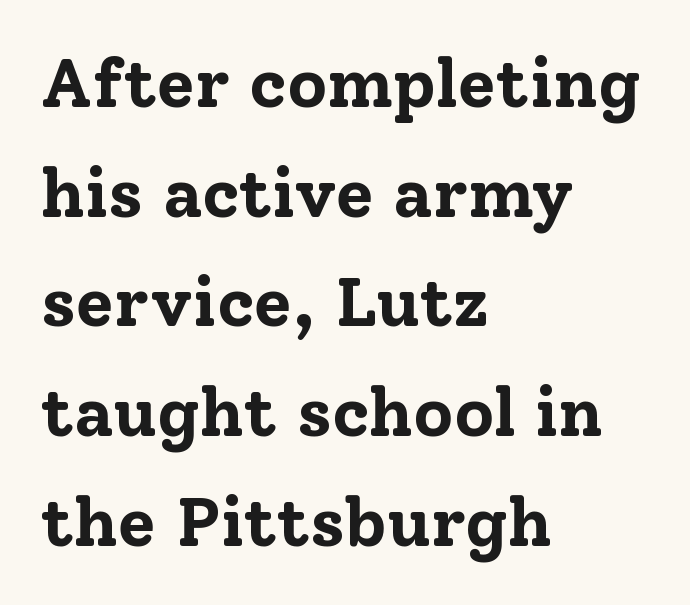
Underline: absent. The characters look thick and weighty, a clear bold. Casual observation: everything's shoved over to the left. In terms of letterspacing, this is plain default setting. Posture: upright roman.
